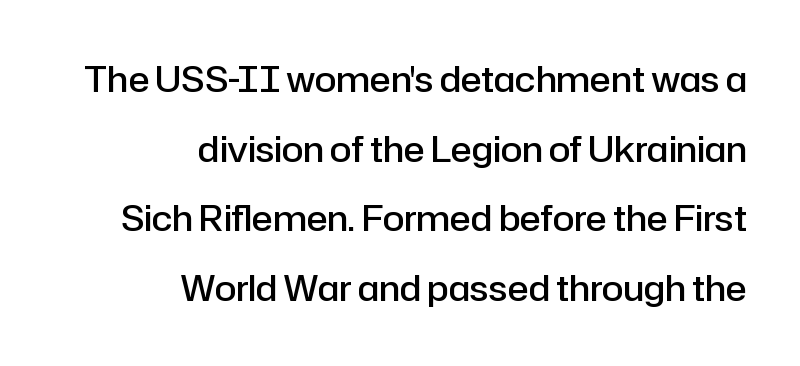
Q: Is the text bold? A: Semi-bold.
Q: Is the text italic (slanted)? A: No, it is upright.
Q: Is the typeface a serif or a sans-serif typeface? A: Sans-serif.
Q: Is the text underlined? A: No.
Q: How is the paragraph aligned? A: Right-aligned.
Q: Is the spacing between letters normal or unusually wide? A: Normal.
Q: Is the spacing between lines tight, normal or loose? A: Loose.
Q: Width (condensed, normal, or wide)? A: Normal.
Q: Stroke contrast? A: Low.
Q: x-height? A: Medium.
Q: Monospaced? A: No.
